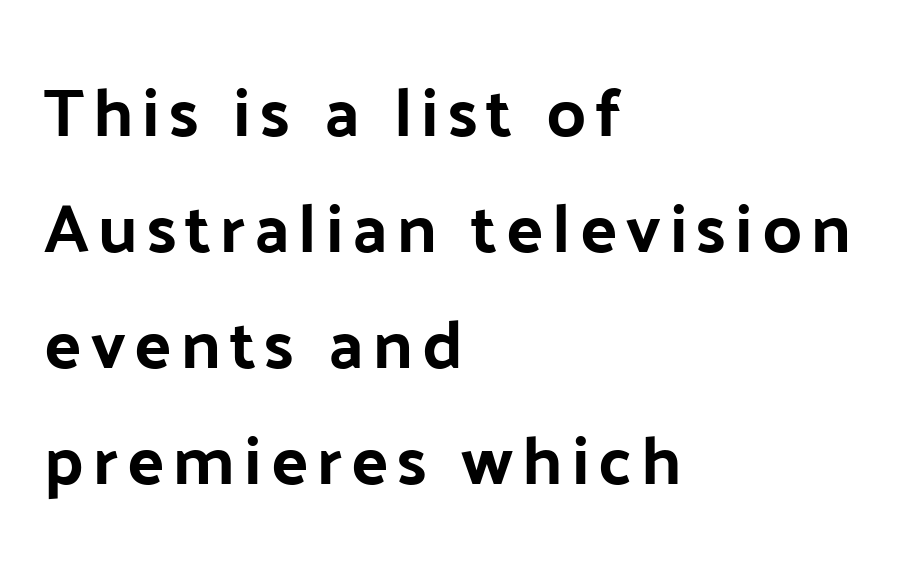
The compositor pushed each line to the left boundary. Each new line begins a customary step beneath the previous one. A bare baseline throughout the passage. No feet cap the strokes, marking this as sans-serif type.
